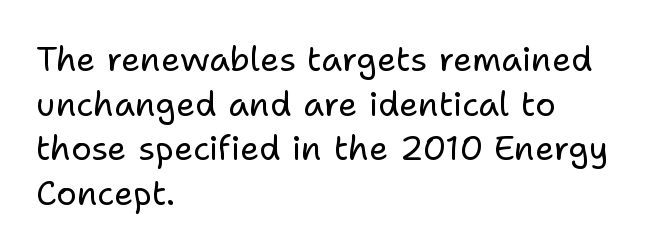
Q: Is the text bold? A: No.
Q: Is the text italic (slanted)? A: No, it is upright.
Q: Is the typeface a serif or a sans-serif typeface? A: Sans-serif.
Q: Is the text underlined? A: No.
Q: How is the paragraph aligned? A: Left-aligned.
Q: Is the spacing between letters normal or unusually wide? A: Normal.
Q: Is the spacing between lines tight, normal or loose? A: Normal.
Q: Width (condensed, normal, or wide)? A: Normal.
Q: Stroke contrast? A: Low.
Q: x-height? A: Medium.
Q: Monospaced? A: No.
